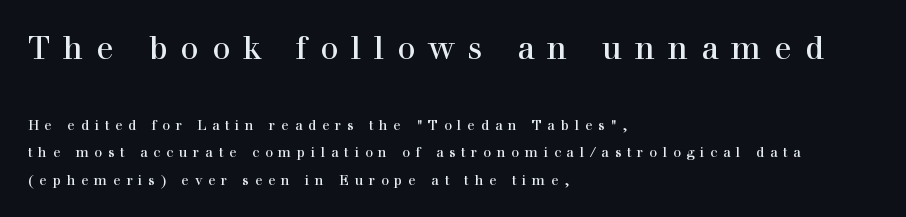
Q: Is the text italic (slanted)? A: No, it is upright.
Q: Is the typeface a serif or a sans-serif typeface? A: Serif.
Q: Is the text underlined? A: No.
Q: How is the paragraph aligned? A: Left-aligned.
Q: Is the spacing between letters normal or unusually wide? A: Unusually wide.
Q: Is the spacing between lines tight, normal or loose? A: Loose.
Q: Which block of text is set in a larger size, the first (top) or the second (bottom)? A: The first (top) one.
Q: Width (condensed, normal, or wide)? A: Normal.
Q: x-height? A: Medium.
Q: Monospaced? A: No.
